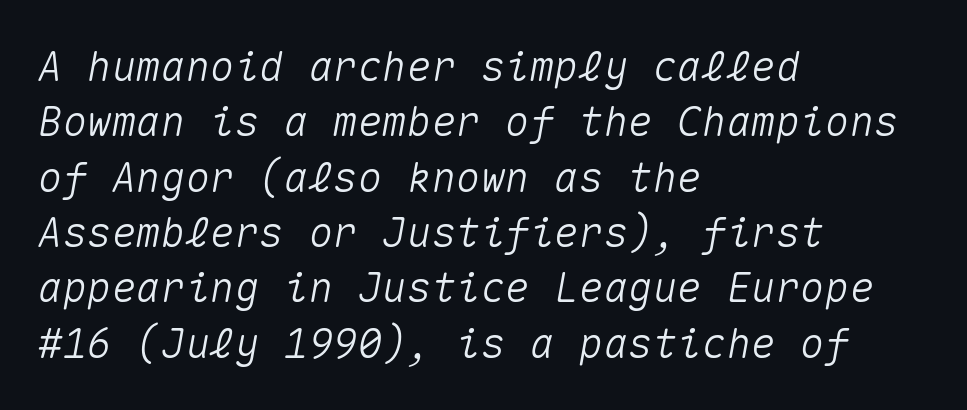
Q: Is the text italic (slanted)? A: Yes, it leans right by about 10 degrees.
Q: Is the text underlined? A: No.
Q: How is the paragraph aligned? A: Left-aligned.
Q: Is the spacing between letters normal or unusually wide? A: Normal.
Q: Is the spacing between lines tight, normal or loose? A: Normal.
Q: Width (condensed, normal, or wide)? A: Normal.
Q: Stroke contrast? A: Medium.
Q: x-height? A: Medium.
Q: Monospaced? A: Yes.
